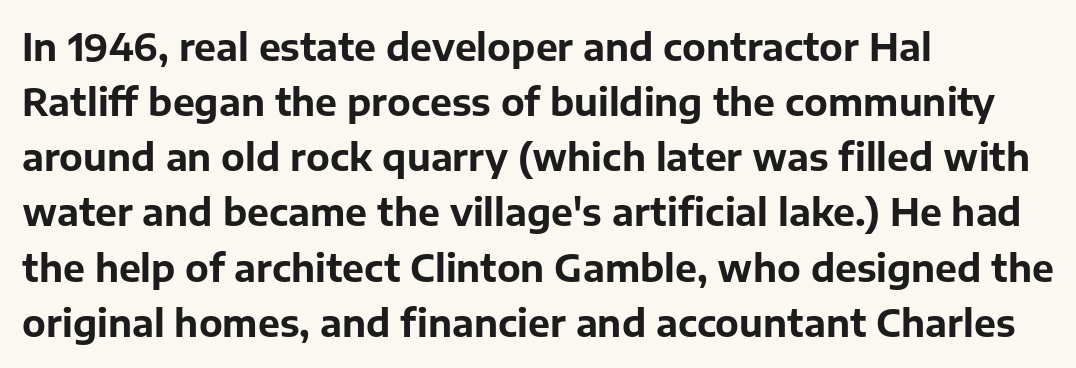
The image shows 37 px bold sans-serif type, upright; set left-aligned, normal line spacing (1.49x), normal letter spacing, not underlined; low stroke contrast and a medium x-height.
